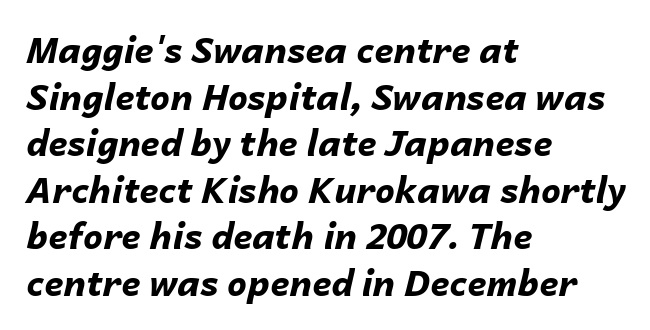
The image shows 35 px bold type, italic (leaning right); set left-aligned, normal line spacing (1.33x), normal letter spacing, not underlined; low stroke contrast and a medium x-height.
